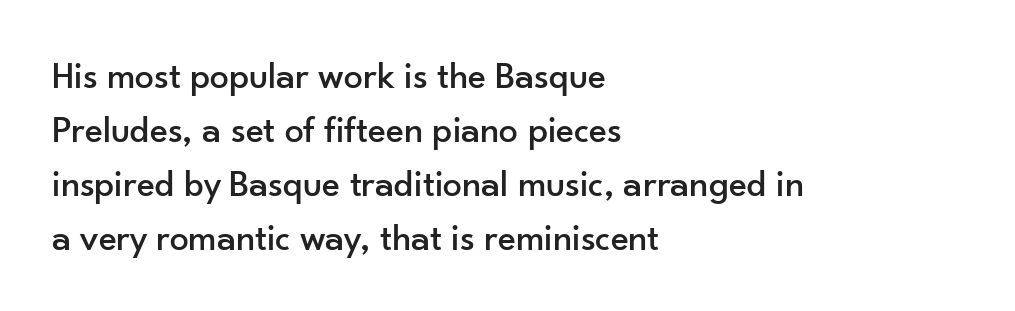
The image shows 38 px sans-serif type, upright; set left-aligned, normal line spacing (1.42x), normal letter spacing, not underlined; low stroke contrast and a small x-height.
